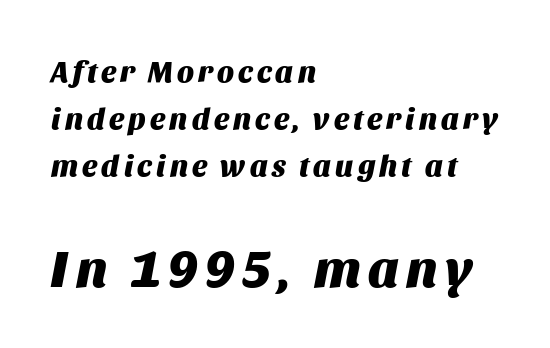
The image shows 52 px heavy type, italic (leaning right); set left-aligned, normal line spacing (1.56x), not underlined; the second (bottom) block is 1.73x larger; medium stroke contrast and a large x-height.
